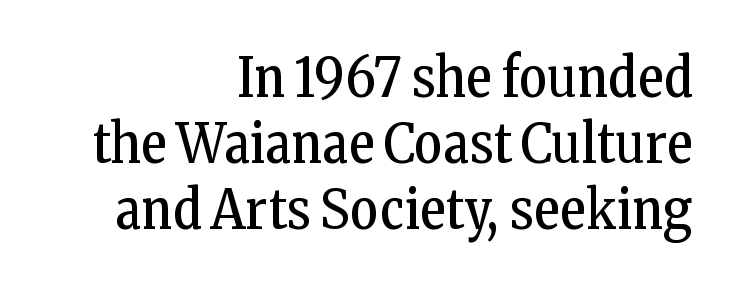
Q: Is the text bold? A: No.
Q: Is the text italic (slanted)? A: No, it is upright.
Q: Is the typeface a serif or a sans-serif typeface? A: Serif.
Q: Is the text underlined? A: No.
Q: How is the paragraph aligned? A: Right-aligned.
Q: Is the spacing between letters normal or unusually wide? A: Normal.
Q: Width (condensed, normal, or wide)? A: Condensed.
Q: Stroke contrast? A: Low.
Q: x-height? A: Medium.
Q: Monospaced? A: No.
